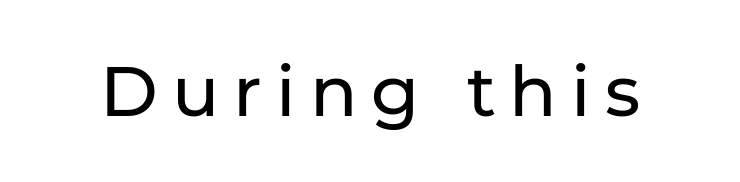
{"serif": "no", "italic": "no", "width": "normal", "stroke_contrast": "low", "x_height": "medium", "monospaced": "no", "underline": "no", "letter_spacing": "wide", "letter_spacing_em": 0.2, "glyph_px": 70}
